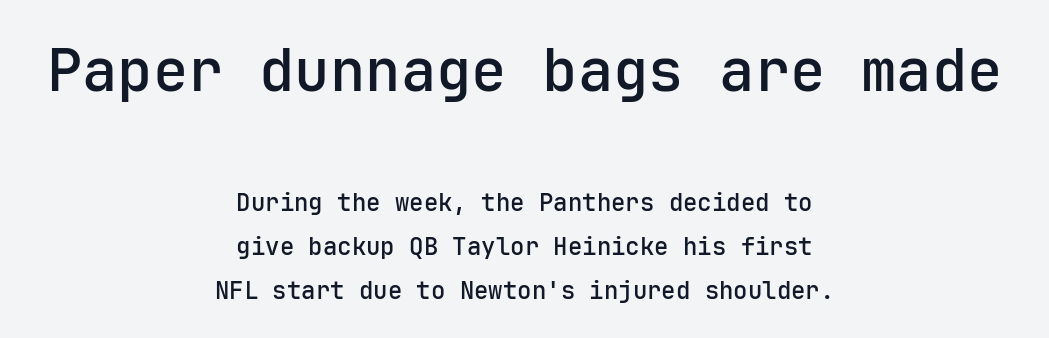
Look at the stroke-to-counter ratio: somewhat heavy, a semibold. Here the glyphs are tracked normally, forming tight word shapes. The text was rendered using a sans face with plain stroke endings. Type without underlining. Every character sits straight up, as roman type does. The lines in this sample share a center point and differ in where they start and stop.
